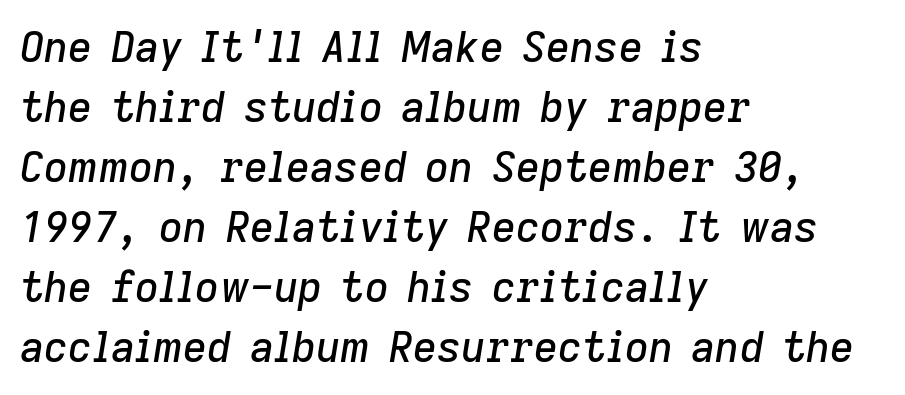
Q: Is the text italic (slanted)? A: Yes, it leans right by about 9 degrees.
Q: Is the text underlined? A: No.
Q: How is the paragraph aligned? A: Left-aligned.
Q: Is the spacing between letters normal or unusually wide? A: Normal.
Q: Is the spacing between lines tight, normal or loose? A: Normal.
Q: Width (condensed, normal, or wide)? A: Normal.
Q: Stroke contrast? A: Low.
Q: x-height? A: Medium.
Q: Monospaced? A: No.
